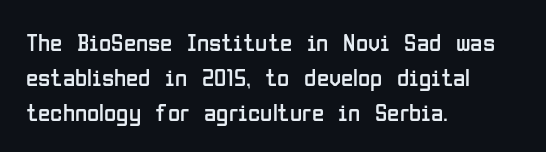
{"italic": "no", "bold": "no", "underline": "no", "align": "left", "line_spacing": "normal", "line_spacing_ratio": 1.4, "letter_spacing": "normal", "letter_spacing_em": 0.0, "glyph_px": 25}
